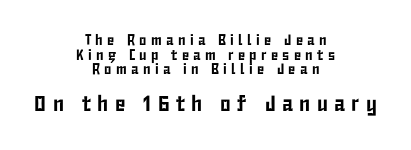
The passage shown begins with its smaller block and ends with its larger one. Short note: letters widely spaced. The space directly below the letters is spotless. The designer dialed line spacing down below the default. When letters stand straight like this, we call the style roman or upright. The setting favours the middle, as headings and verse often do.
